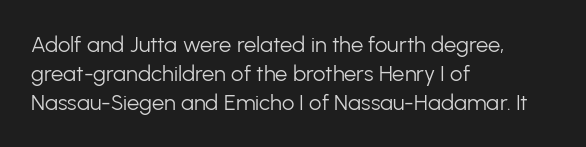
{"italic": "no", "bold": "no", "underline": "no", "align": "left", "line_spacing": "normal", "line_spacing_ratio": 1.31, "letter_spacing": "normal", "letter_spacing_em": 0.0, "glyph_px": 22}
